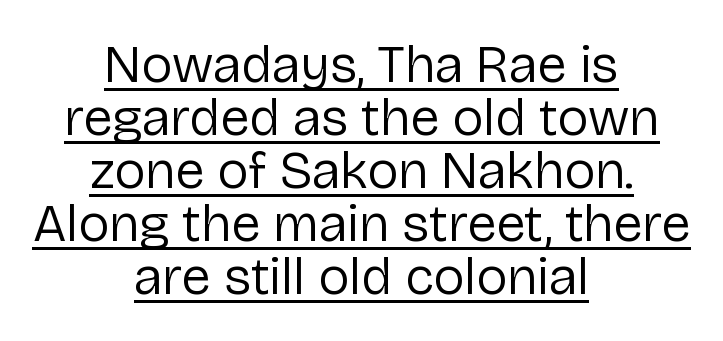
The rendering uses natural spacing where letterforms have individual widths. Leftover space on each line is divided equally before and after the words. Does a line run under the words? Yes, clearly. Vertical spacing — tight. Compared with typical body copy, the letter spacing here is the same.
